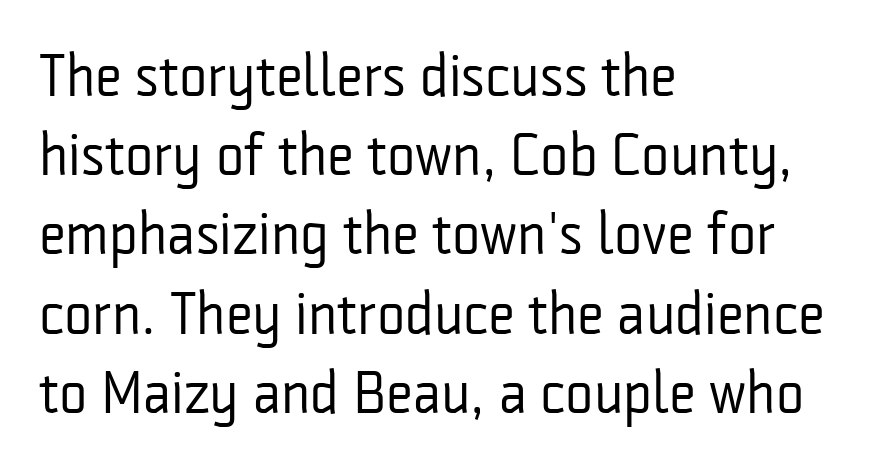
Does the type have serifs? No, each stem ends abruptly. The baseline area is clear. Left-aligned paragraph, ragged on the right. Letter spacing: default.
